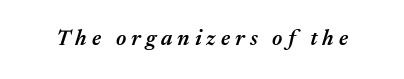
The image shows 22 px text type, italic (leaning right); set unusually wide letter spacing (+0.23 em), not underlined.
